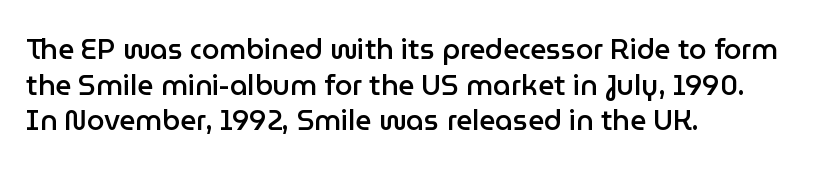
This is sans-serif lettering, the kind often seen on screens and signage. Descenders are the only things crossing below the line. The rag falls on the right side of this text block. Letter spacing: default. Leading matches the norm, producing a regular column.
